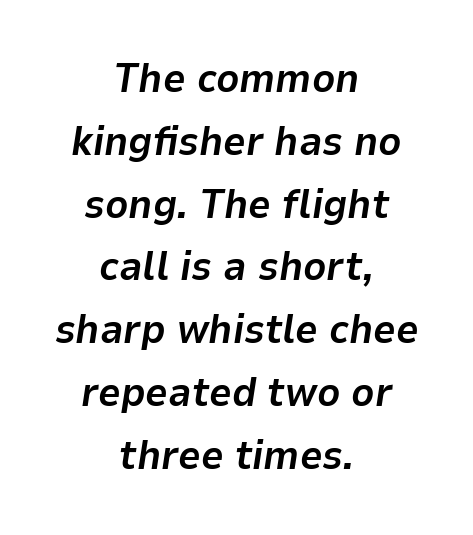
{"italic": "yes", "lean": "right", "slant_degrees": 9, "bold": "yes", "weight": "bold", "width": "normal", "stroke_contrast": "low", "x_height": "medium", "monospaced": "no", "underline": "no", "align": "center", "line_spacing": "normal", "line_spacing_ratio": 1.57, "letter_spacing": "normal", "letter_spacing_em": 0.0, "glyph_px": 40}
